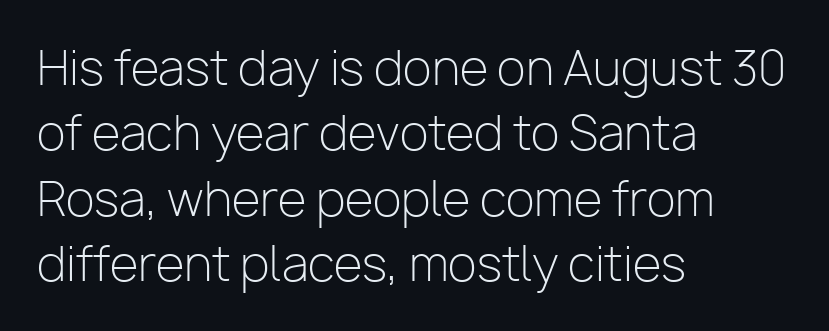
Q: Is the text bold? A: No.
Q: Is the text italic (slanted)? A: No, it is upright.
Q: Is the typeface a serif or a sans-serif typeface? A: Sans-serif.
Q: Is the text underlined? A: No.
Q: How is the paragraph aligned? A: Left-aligned.
Q: Is the spacing between letters normal or unusually wide? A: Normal.
Q: Is the spacing between lines tight, normal or loose? A: Normal.
Q: Width (condensed, normal, or wide)? A: Normal.
Q: Stroke contrast? A: Low.
Q: x-height? A: Medium.
Q: Monospaced? A: No.
